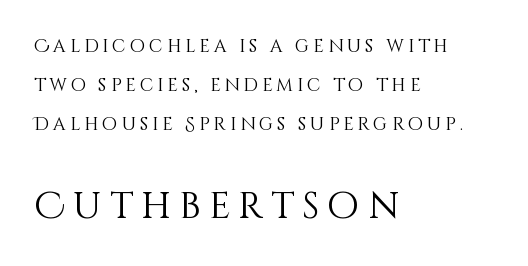
Q: Is the text bold? A: No.
Q: Is the text italic (slanted)? A: No, it is upright.
Q: Is the text underlined? A: No.
Q: How is the paragraph aligned? A: Left-aligned.
Q: Is the spacing between letters normal or unusually wide? A: Unusually wide.
Q: Is the spacing between lines tight, normal or loose? A: Loose.
Q: Which block of text is set in a larger size, the first (top) or the second (bottom)? A: The second (bottom) one.
Q: Width (condensed, normal, or wide)? A: Normal.
Q: Stroke contrast? A: Medium.
Q: x-height? A: Large.
Q: Monospaced? A: No.
